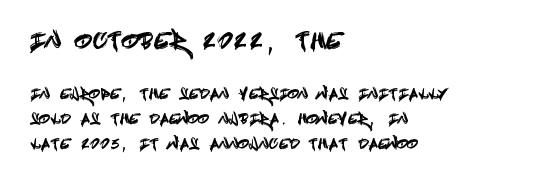
{"underline": "no", "align": "left", "line_spacing_ratio": 1.78, "larger_block": "first", "size_ratio": 1.57, "glyph_px": 22}
